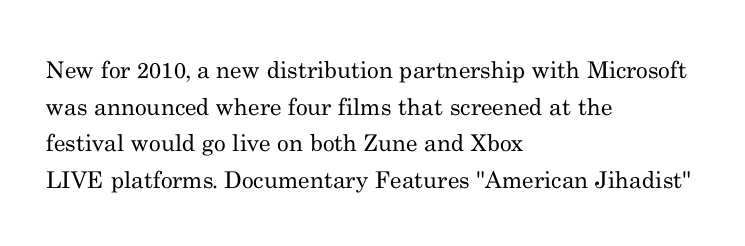
{"italic": "no", "bold": "no", "underline": "no", "align": "left", "line_spacing": "normal", "line_spacing_ratio": 1.59, "letter_spacing": "normal", "letter_spacing_em": 0.0, "glyph_px": 23}
